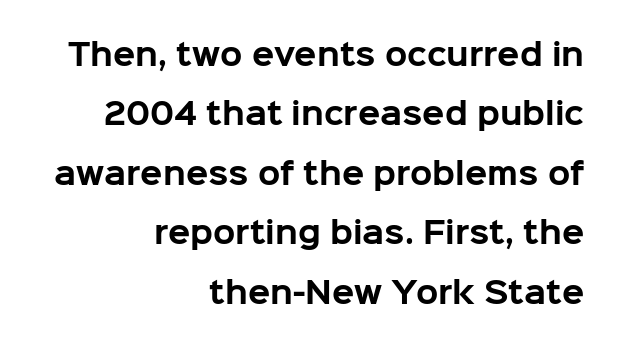
{"serif": "no", "italic": "no", "bold": "yes", "weight": "bold", "width": "normal", "stroke_contrast": "low", "x_height": "medium", "monospaced": "no", "underline": "no", "align": "right", "line_spacing": "loose", "line_spacing_ratio": 2.05, "letter_spacing": "normal", "letter_spacing_em": 0.0, "glyph_px": 29}
